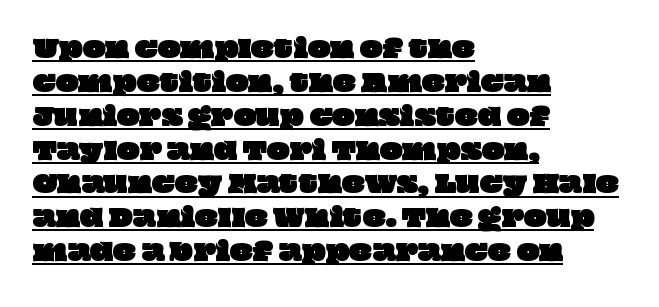
The letterforms sit shoulder to shoulder at normal distance. Horizontally, the lines are justified to the leading edge only. Whoever set this chose a conventional vertical rhythm. The specimen includes a rule beneath the text block's lines.
